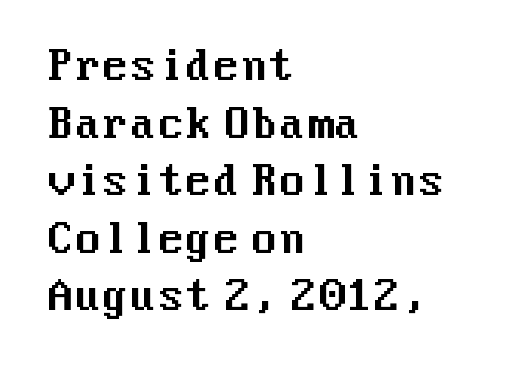
The image shows 40 px sans-serif type, upright; set left-aligned, normal line spacing (1.44x), normal letter spacing, not underlined; medium stroke contrast and a medium x-height.
